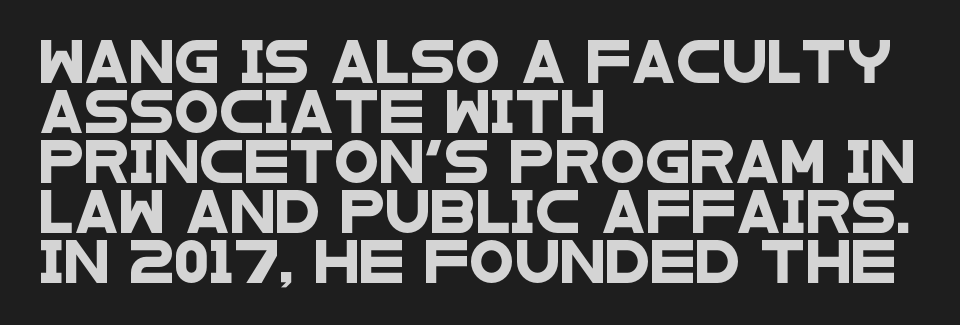
Is the letter spacing exaggerated? No — it looks like the ordinary default. Leftover space on each line is placed entirely after the last word. Examine the stroke ends and you'll find no serifs. Beneath every word, the page is bare. Proportional: the letters do not fall into vertical columns.
